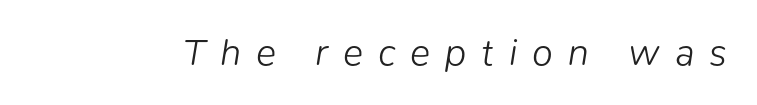
The image shows 38 px light type, italic (leaning right); set unusually wide letter spacing (+0.39 em), not underlined; low stroke contrast and a medium x-height.
